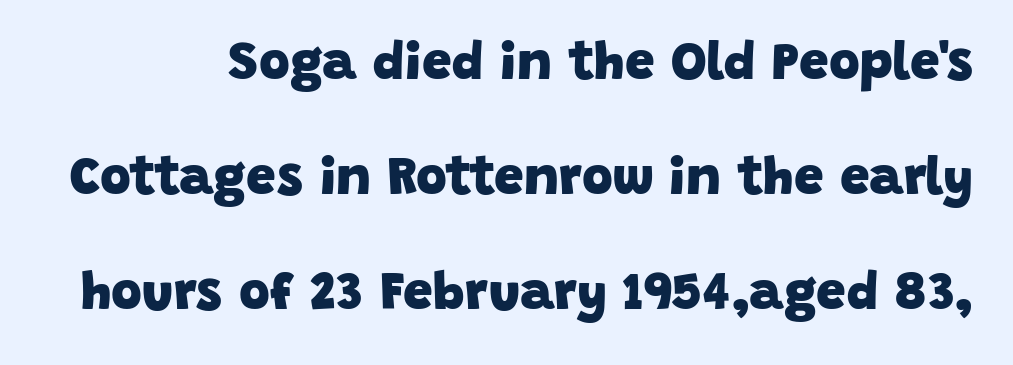
The image shows 53 px heavy sans-serif type; set loose line spacing (2.17x), normal letter spacing, not underlined; low stroke contrast and a large x-height.
